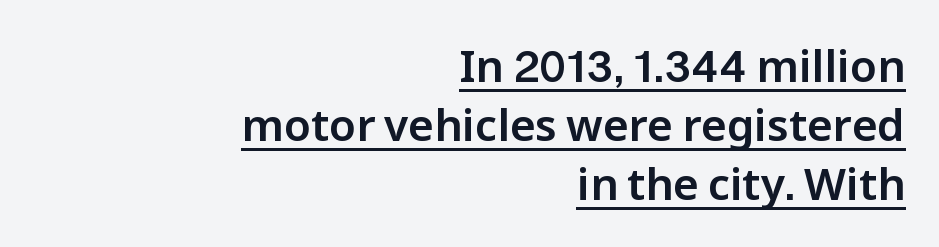
{"serif": "no", "italic": "no", "width": "normal", "stroke_contrast": "low", "x_height": "medium", "monospaced": "no", "underline": "yes", "align": "right", "line_spacing": "normal", "line_spacing_ratio": 1.34, "letter_spacing": "normal", "letter_spacing_em": 0.0, "glyph_px": 44}
